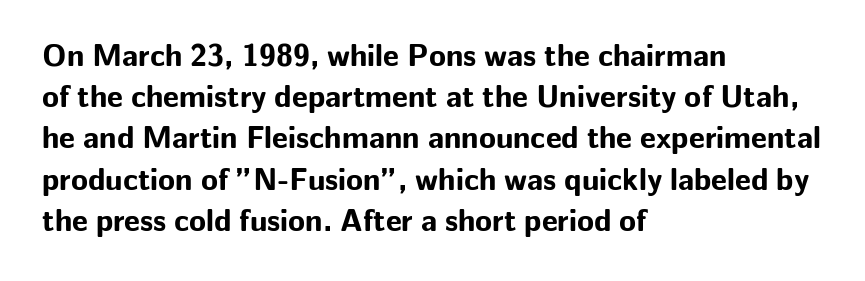
Q: Is the text bold? A: Yes.
Q: Is the text italic (slanted)? A: No, it is upright.
Q: Is the typeface a serif or a sans-serif typeface? A: Sans-serif.
Q: Is the text underlined? A: No.
Q: How is the paragraph aligned? A: Left-aligned.
Q: Is the spacing between letters normal or unusually wide? A: Normal.
Q: Is the spacing between lines tight, normal or loose? A: Normal.
Q: Width (condensed, normal, or wide)? A: Normal.
Q: Stroke contrast? A: Low.
Q: x-height? A: Medium.
Q: Monospaced? A: No.
